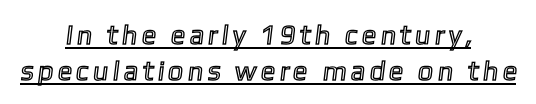
Q: Is the text underlined? A: Yes.
Q: How is the paragraph aligned? A: Centered.
Q: Is the spacing between letters normal or unusually wide? A: Unusually wide.
Q: Is the spacing between lines tight, normal or loose? A: Normal.
